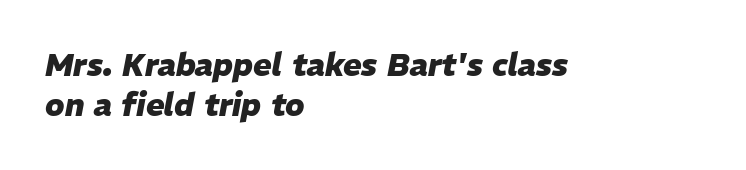
Q: Is the text bold? A: Yes.
Q: Is the text italic (slanted)? A: Yes, it leans right by about 11 degrees.
Q: Is the text underlined? A: No.
Q: How is the paragraph aligned? A: Left-aligned.
Q: Is the spacing between letters normal or unusually wide? A: Normal.
Q: Is the spacing between lines tight, normal or loose? A: Normal.
Q: Width (condensed, normal, or wide)? A: Normal.
Q: Stroke contrast? A: Low.
Q: x-height? A: Medium.
Q: Monospaced? A: No.
